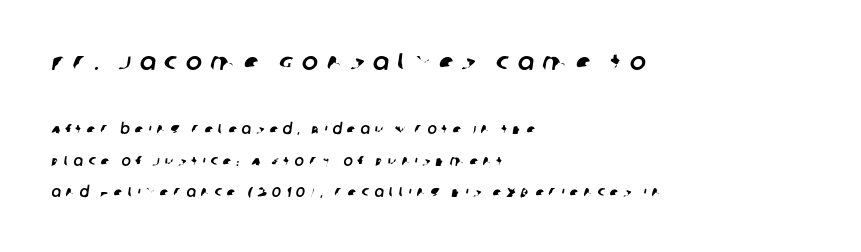
Q: Is the text underlined? A: No.
Q: How is the paragraph aligned? A: Left-aligned.
Q: Is the spacing between letters normal or unusually wide? A: Unusually wide.
Q: Is the spacing between lines tight, normal or loose? A: Loose.
Q: Which block of text is set in a larger size, the first (top) or the second (bottom)? A: The first (top) one.
